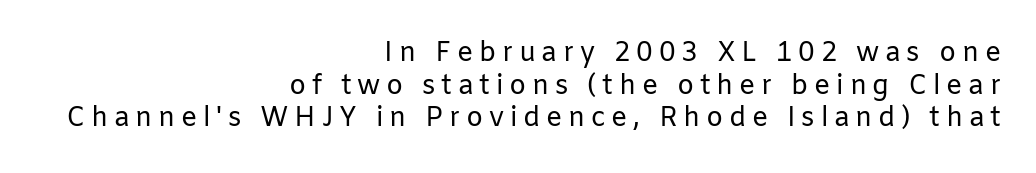
Descender tails drop into unmarked territory. A student would call this right alignment; a typographer would say flush right, rag left. Summary of weight: not heavy and not bold. Substantial extra tracking has been applied to these lines.
